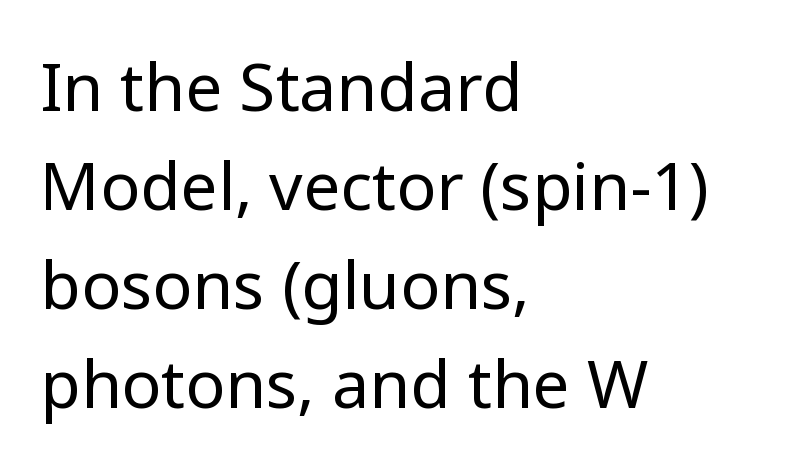
Any mark beneath the type? The region is blank. You could not count columns in this text — the font is proportionally spaced. The font sits on the lighter half of the weight spectrum, regular included. The rendering shows plain stroke endings on the letterforms — a sans-serif design. Here the glyphs are tracked normally, forming tight word shapes. The lines are quadded left.
